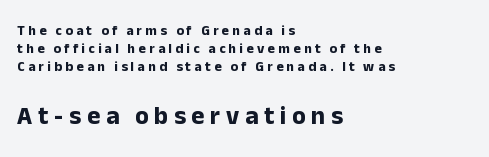
The emphasis by scale lands on block number two, below. Thick stems and heavy bowls — unmistakably bold. Reading down the block, your eye returns to a fixed left position each line. Whoever set this chose a conventional vertical rhythm.
